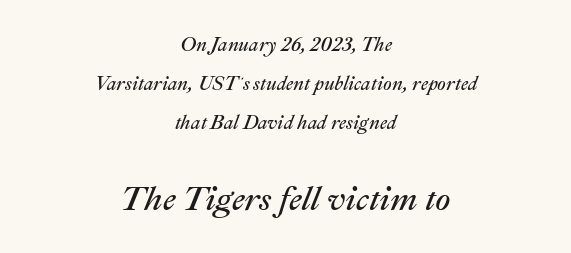
Q: Is the text bold? A: No.
Q: Is the text italic (slanted)? A: Yes, it leans right by about 22 degrees.
Q: Is the text underlined? A: No.
Q: How is the paragraph aligned? A: Centered.
Q: Is the spacing between letters normal or unusually wide? A: Normal.
Q: Is the spacing between lines tight, normal or loose? A: Loose.
Q: Which block of text is set in a larger size, the first (top) or the second (bottom)? A: The second (bottom) one.
Q: Width (condensed, normal, or wide)? A: Normal.
Q: Stroke contrast? A: Medium.
Q: x-height? A: Medium.
Q: Monospaced? A: No.
